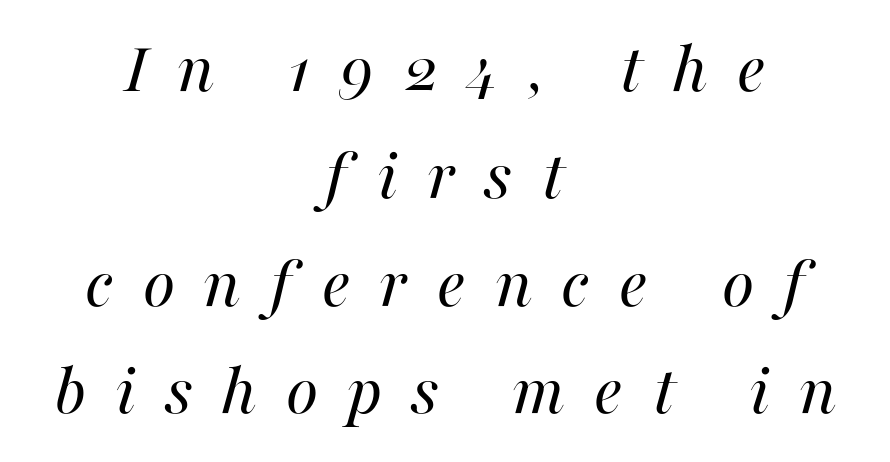
{"italic": "yes", "lean": "right", "slant_degrees": 16, "bold": "no", "weight": "regular", "width": "normal", "stroke_contrast": "high", "x_height": "medium", "monospaced": "no", "underline": "no", "align": "center", "line_spacing": "normal", "line_spacing_ratio": 1.45, "letter_spacing": "wide", "letter_spacing_em": 0.39, "glyph_px": 74}
